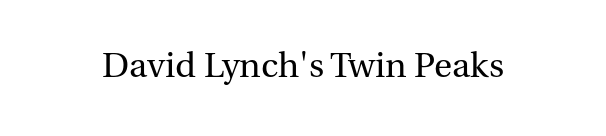
Q: Is the text bold? A: No.
Q: Is the text italic (slanted)? A: No, it is upright.
Q: Is the typeface a serif or a sans-serif typeface? A: Serif.
Q: Is the text underlined? A: No.
Q: Is the spacing between letters normal or unusually wide? A: Normal.
Q: Width (condensed, normal, or wide)? A: Normal.
Q: Stroke contrast? A: Medium.
Q: x-height? A: Medium.
Q: Monospaced? A: No.
